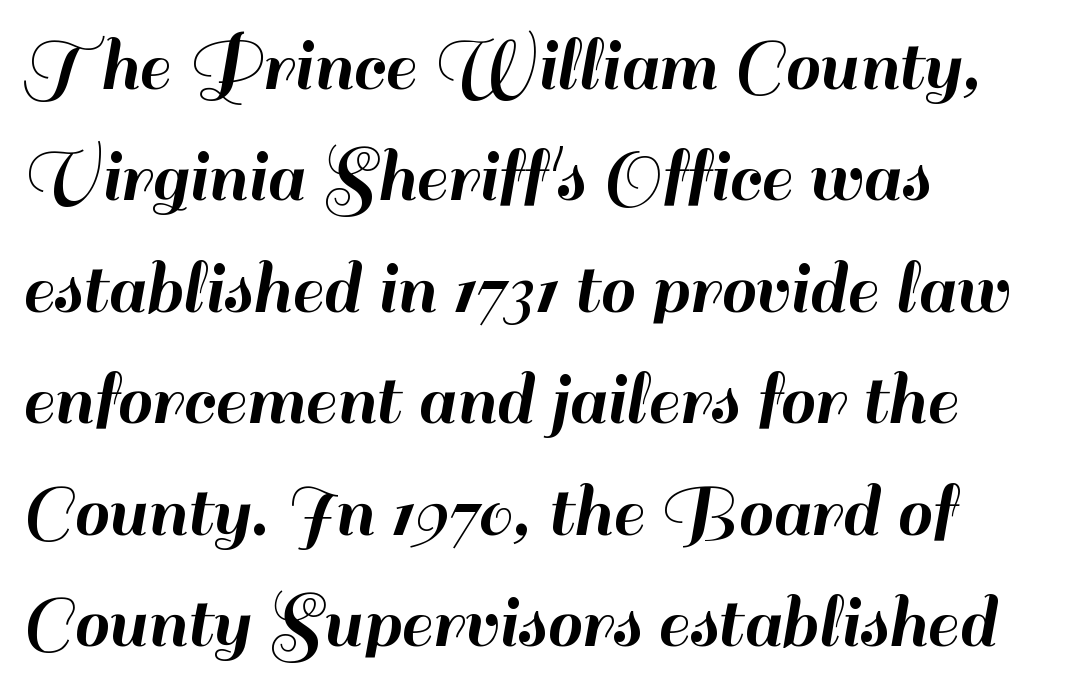
Q: Is the text italic (slanted)? A: Yes.
Q: Is the typeface a serif or a sans-serif typeface? A: Sans-serif.
Q: Is the text underlined? A: No.
Q: How is the paragraph aligned? A: Left-aligned.
Q: Is the spacing between letters normal or unusually wide? A: Normal.
Q: Is the spacing between lines tight, normal or loose? A: Normal.
Q: Width (condensed, normal, or wide)? A: Normal.
Q: Stroke contrast? A: High.
Q: x-height? A: Small.
Q: Monospaced? A: No.
